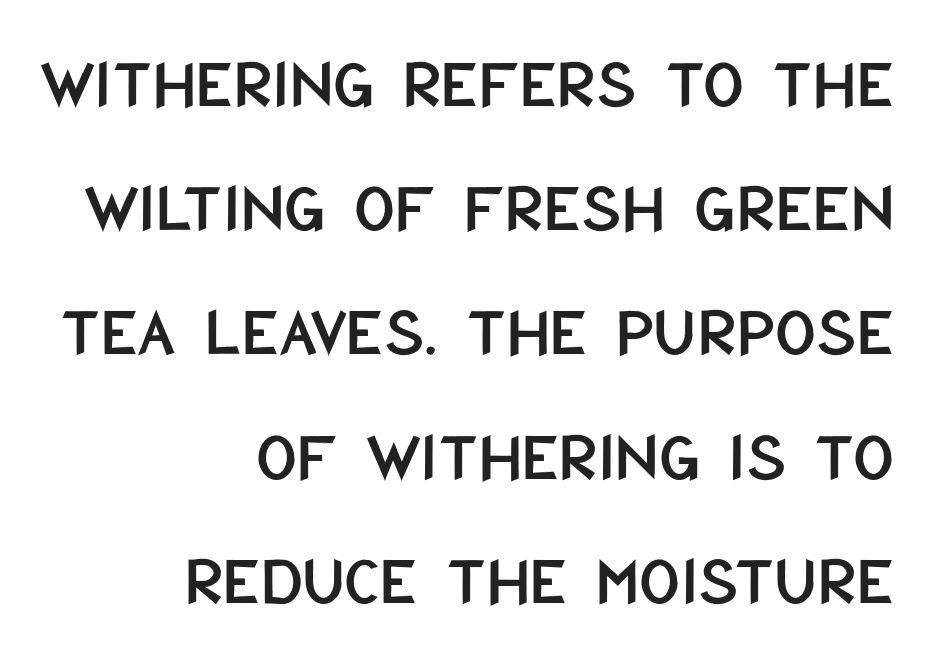
The image shows 71 px condensed sans-serif type, upright; set right-aligned, line spacing 1.75x, normal letter spacing, not underlined; low stroke contrast and a large x-height.
